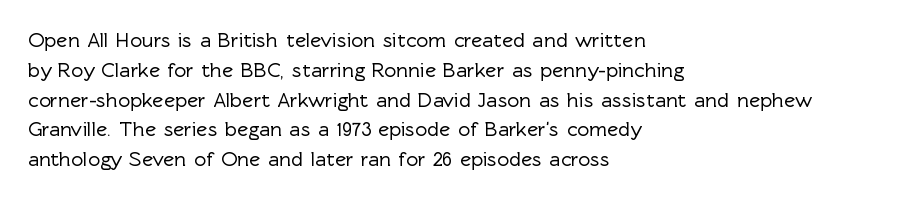
The image shows 21 px text type, upright; set left-aligned, normal line spacing (1.42x), normal letter spacing, not underlined.
